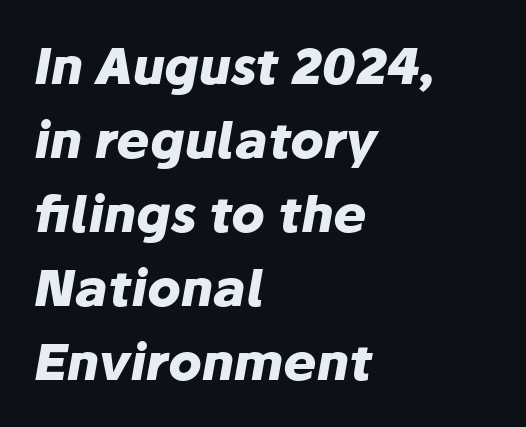
Q: Is the text bold? A: Yes.
Q: Is the text italic (slanted)? A: Yes, it leans right by about 10 degrees.
Q: Is the text underlined? A: No.
Q: How is the paragraph aligned? A: Left-aligned.
Q: Is the spacing between letters normal or unusually wide? A: Normal.
Q: Is the spacing between lines tight, normal or loose? A: Normal.
Q: Width (condensed, normal, or wide)? A: Normal.
Q: Stroke contrast? A: Low.
Q: x-height? A: Medium.
Q: Monospaced? A: No.
